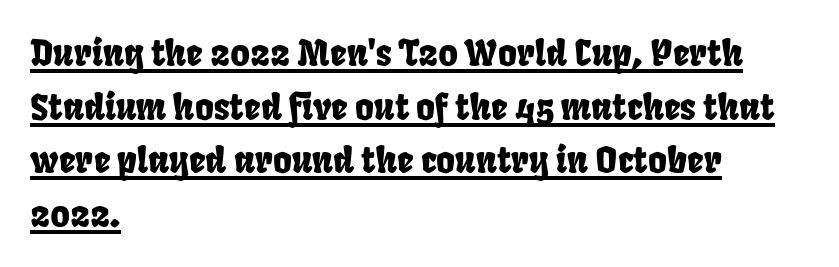
Q: Is the typeface a serif or a sans-serif typeface? A: Sans-serif.
Q: Is the text underlined? A: Yes.
Q: How is the paragraph aligned? A: Left-aligned.
Q: Is the spacing between letters normal or unusually wide? A: Normal.
Q: Is the spacing between lines tight, normal or loose? A: Normal.
Q: Width (condensed, normal, or wide)? A: Condensed.
Q: Stroke contrast? A: Low.
Q: x-height? A: Large.
Q: Monospaced? A: No.
